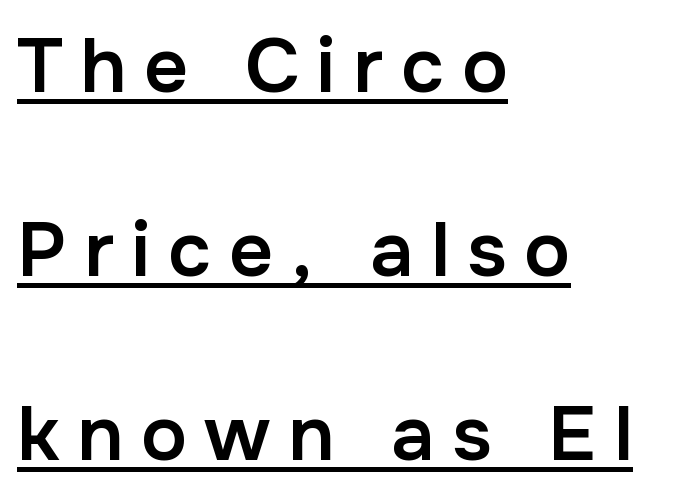
The image shows 77 px semibold sans-serif type, upright; set left-aligned, loose line spacing (2.39x), unusually wide letter spacing (+0.23 em), underlined; low stroke contrast and a medium x-height.
